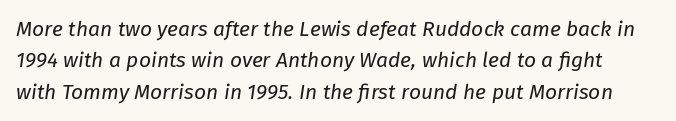
Q: Is the text bold? A: No.
Q: Is the text italic (slanted)? A: Yes, it leans right by about 8 degrees.
Q: Is the text underlined? A: No.
Q: Is the spacing between letters normal or unusually wide? A: Normal.
Q: Is the spacing between lines tight, normal or loose? A: Normal.
